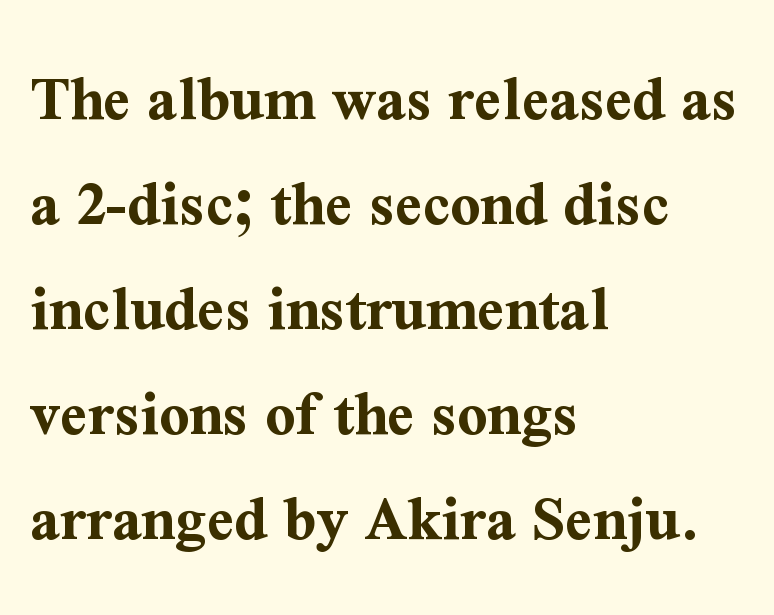
The image shows 66 px bold serif type, upright; set left-aligned, normal line spacing (1.59x), normal letter spacing, not underlined; medium stroke contrast and a medium x-height.
